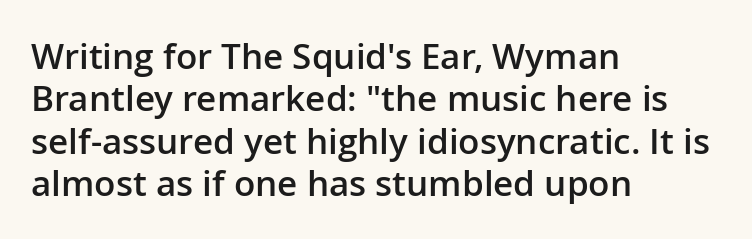
{"serif": "no", "italic": "no", "bold": "semi", "weight": "semibold", "width": "normal", "stroke_contrast": "low", "x_height": "medium", "monospaced": "no", "underline": "no", "align": "left", "line_spacing_ratio": 1.21, "letter_spacing": "normal", "letter_spacing_em": 0.0, "glyph_px": 35}
